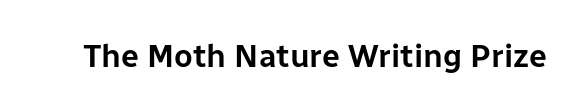
The image shows 32 px sans-serif type, upright; set normal letter spacing, not underlined; low stroke contrast and a medium x-height.
